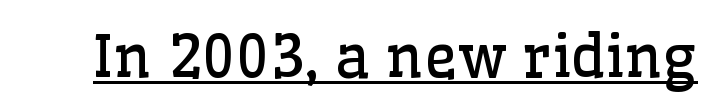
Q: Is the text bold? A: No.
Q: Is the text italic (slanted)? A: No, it is upright.
Q: Is the typeface a serif or a sans-serif typeface? A: Serif.
Q: Is the text underlined? A: Yes.
Q: Is the spacing between letters normal or unusually wide? A: Normal.
Q: Width (condensed, normal, or wide)? A: Normal.
Q: Stroke contrast? A: Low.
Q: x-height? A: Medium.
Q: Monospaced? A: No.
